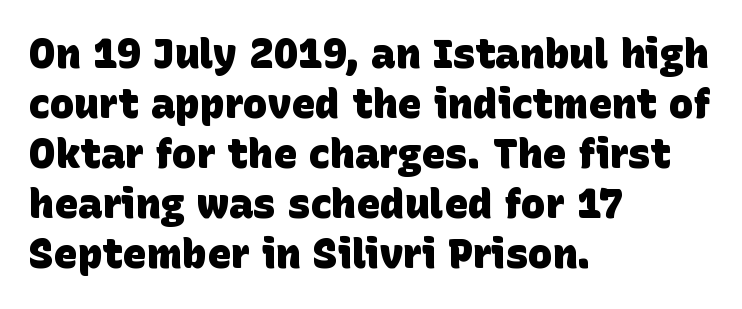
Q: Is the text bold? A: Yes.
Q: Is the typeface a serif or a sans-serif typeface? A: Sans-serif.
Q: Is the text underlined? A: No.
Q: How is the paragraph aligned? A: Left-aligned.
Q: Is the spacing between letters normal or unusually wide? A: Normal.
Q: Width (condensed, normal, or wide)? A: Normal.
Q: Stroke contrast? A: Low.
Q: x-height? A: Large.
Q: Monospaced? A: No.
